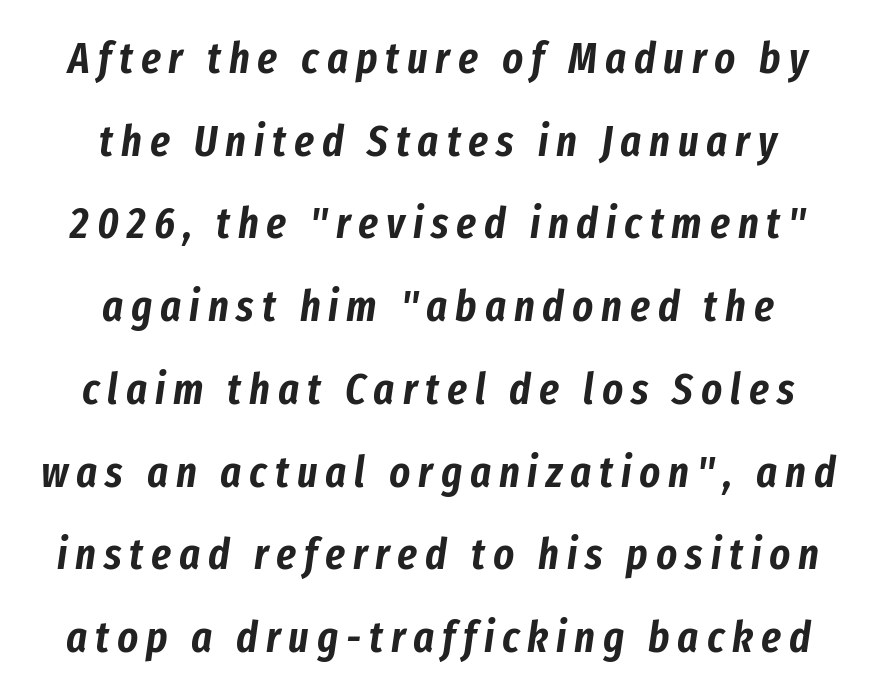
Q: Is the text italic (slanted)? A: Yes, it leans right by about 8 degrees.
Q: Is the text underlined? A: No.
Q: How is the paragraph aligned? A: Centered.
Q: Width (condensed, normal, or wide)? A: Condensed.
Q: Stroke contrast? A: Low.
Q: x-height? A: Medium.
Q: Monospaced? A: No.
